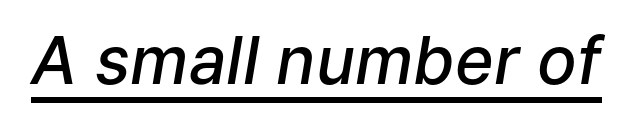
Is the letter spacing exaggerated? No — it looks like the ordinary default. Decoration check: the copy is underlined. The glyphs look as if they've been sheared to an angle. Is the type bold? Partly — it's a semibold, heavier than regular but not fully bold. Note the varied advance widths — an 'i' is clearly narrower than an 'm'.
